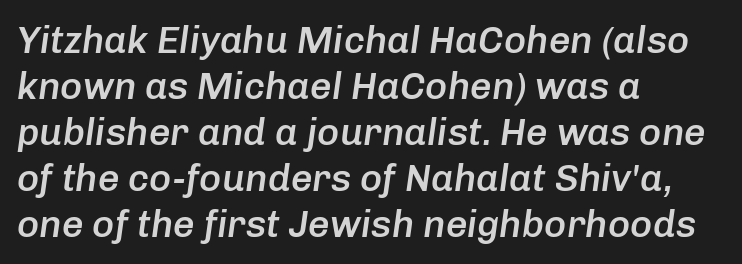
Stroke thickness is moderately raised; the sample reads as semibold. Decoration check: the copy has no underline. Rendered with sloped, italic letterforms. Characters follow at the spacing the type designer built in.
